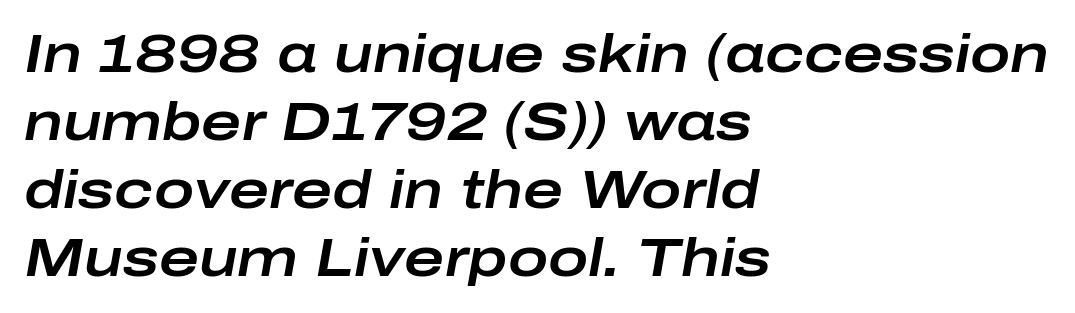
The image shows 54 px wide type, italic (leaning right); set left-aligned, normal line spacing (1.26x), normal letter spacing, not underlined; low stroke contrast and a medium x-height.
